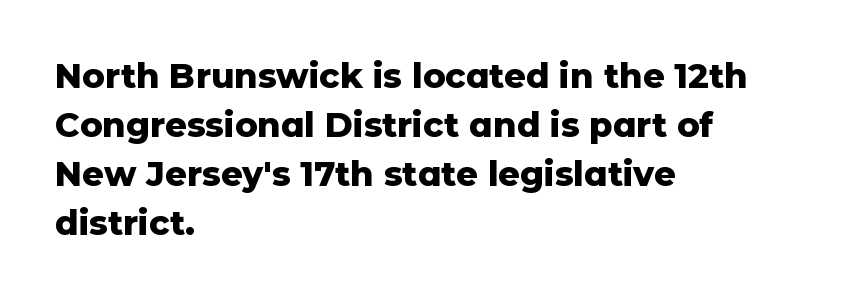
The image shows 34 px heavy sans-serif type, upright; set left-aligned, normal line spacing (1.44x), normal letter spacing, not underlined; low stroke contrast and a medium x-height.
